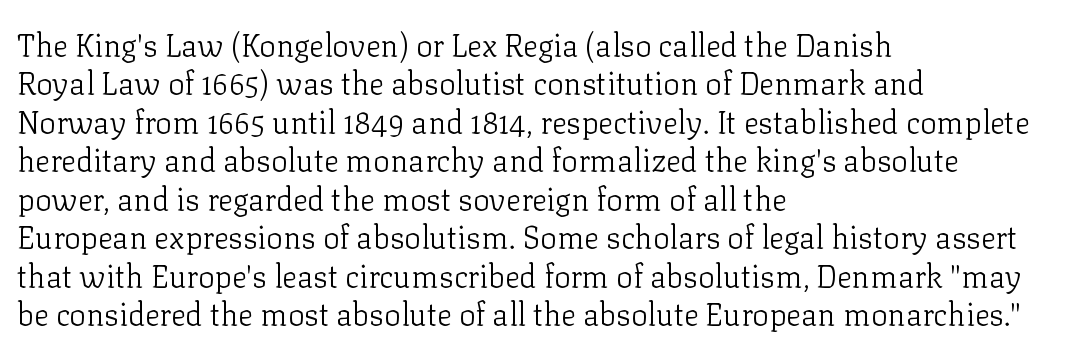
Q: Is the text bold? A: No.
Q: Is the text italic (slanted)? A: No, it is upright.
Q: Is the typeface a serif or a sans-serif typeface? A: Serif.
Q: Is the text underlined? A: No.
Q: How is the paragraph aligned? A: Left-aligned.
Q: Is the spacing between letters normal or unusually wide? A: Normal.
Q: Width (condensed, normal, or wide)? A: Normal.
Q: Stroke contrast? A: Low.
Q: x-height? A: Medium.
Q: Monospaced? A: No.
